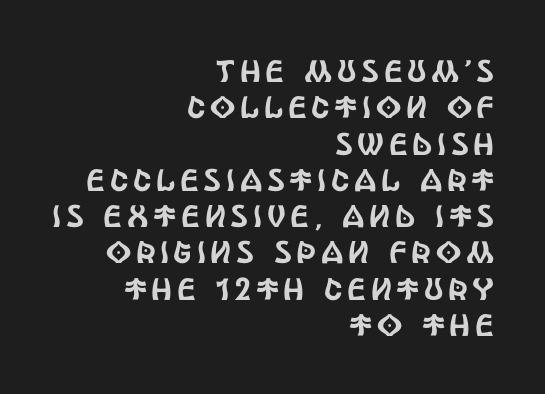
{"serif": "no", "italic": "no", "width": "condensed", "x_height": "large", "monospaced": "no", "underline": "no", "align": "right", "line_spacing_ratio": 1.17, "glyph_px": 31}
